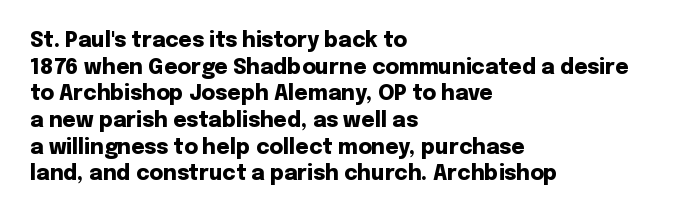
Q: Is the text bold? A: Yes.
Q: Is the text italic (slanted)? A: No, it is upright.
Q: Is the text underlined? A: No.
Q: How is the paragraph aligned? A: Left-aligned.
Q: Is the spacing between letters normal or unusually wide? A: Normal.
Q: Is the spacing between lines tight, normal or loose? A: Normal.
